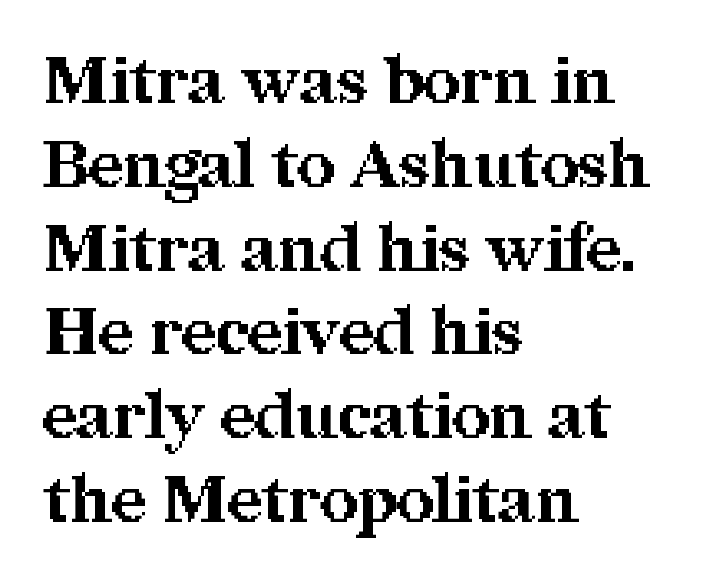
Q: Is the text bold? A: Yes.
Q: Is the text italic (slanted)? A: No, it is upright.
Q: Is the typeface a serif or a sans-serif typeface? A: Serif.
Q: Is the text underlined? A: No.
Q: How is the paragraph aligned? A: Left-aligned.
Q: Is the spacing between letters normal or unusually wide? A: Normal.
Q: Is the spacing between lines tight, normal or loose? A: Normal.
Q: Width (condensed, normal, or wide)? A: Normal.
Q: Stroke contrast? A: Medium.
Q: x-height? A: Medium.
Q: Monospaced? A: No.
